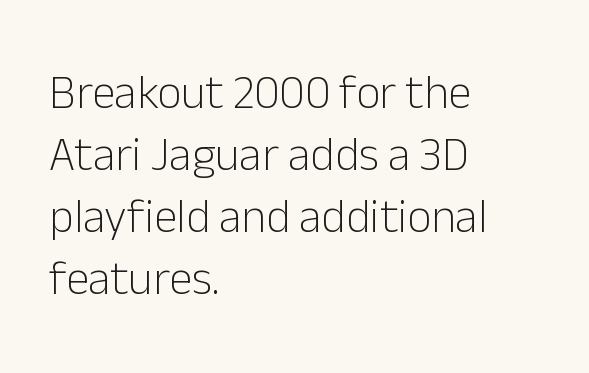
The image shows 47 px light sans-serif type, upright; set left-aligned, normal line spacing (1.32x), normal letter spacing, not underlined; low stroke contrast and a medium x-height.
